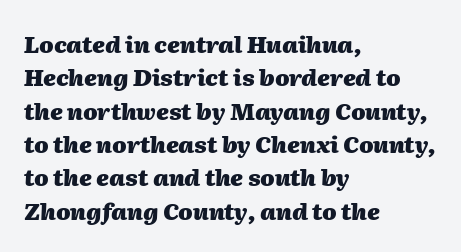
The image shows 23 px bold type, italic (leaning right); set left-aligned, normal line spacing (1.45x), normal letter spacing, not underlined.
